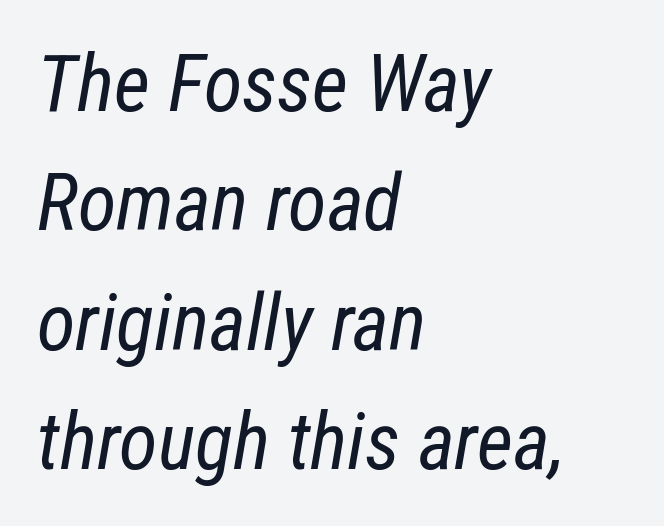
{"italic": "yes", "lean": "right", "slant_degrees": 12, "bold": "no", "weight": "regular", "width": "condensed", "stroke_contrast": "low", "x_height": "medium", "monospaced": "no", "underline": "no", "align": "left", "line_spacing": "normal", "line_spacing_ratio": 1.51, "letter_spacing": "normal", "letter_spacing_em": 0.0, "glyph_px": 79}
